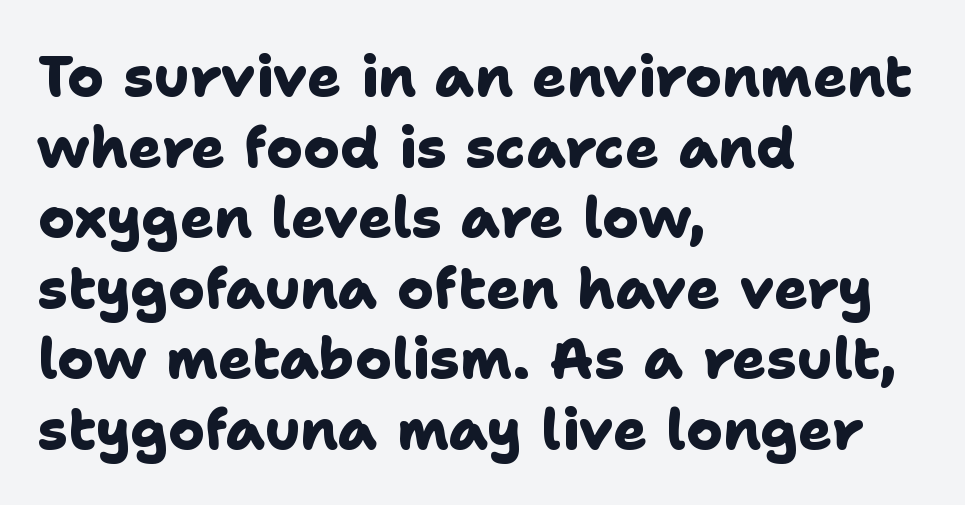
What weight is shown? A full bold with thick strokes. The rendering uses natural spacing where letterforms have individual widths. Leftover space on each line is placed entirely after the last word. Is the letter spacing exaggerated? No — it looks like the ordinary default. Any mark beneath the type? The region is blank. Is this a sans? Yes — the strokes have no serifs.
